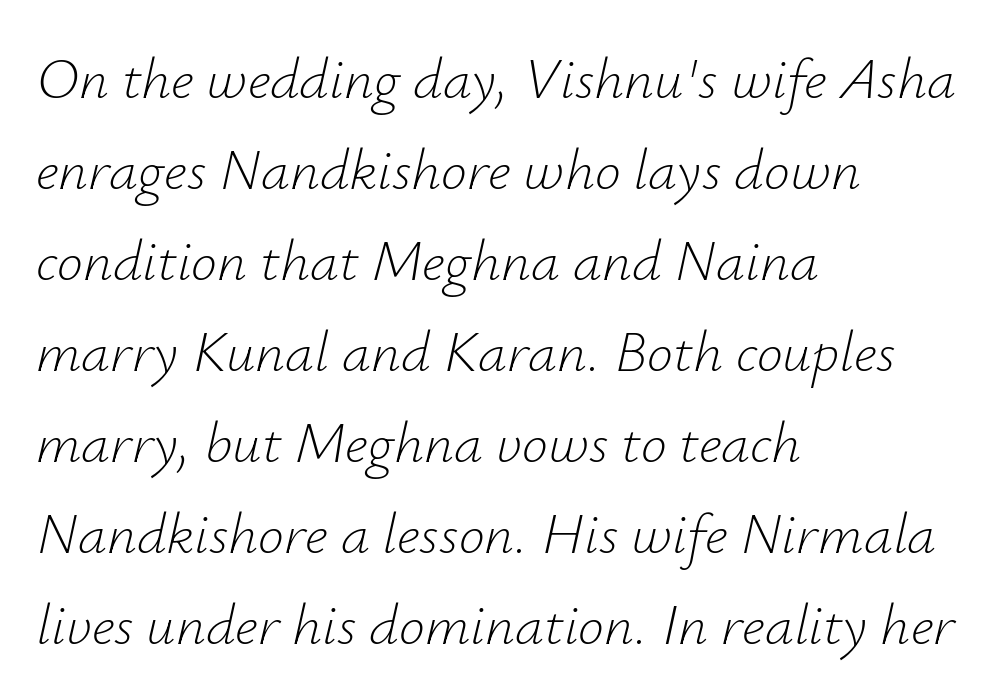
Q: Is the text bold? A: No.
Q: Is the text italic (slanted)? A: Yes, it leans right by about 12 degrees.
Q: Is the text underlined? A: No.
Q: How is the paragraph aligned? A: Left-aligned.
Q: Is the spacing between letters normal or unusually wide? A: Normal.
Q: Is the spacing between lines tight, normal or loose? A: Normal.
Q: Width (condensed, normal, or wide)? A: Normal.
Q: Stroke contrast? A: Low.
Q: x-height? A: Small.
Q: Monospaced? A: No.
